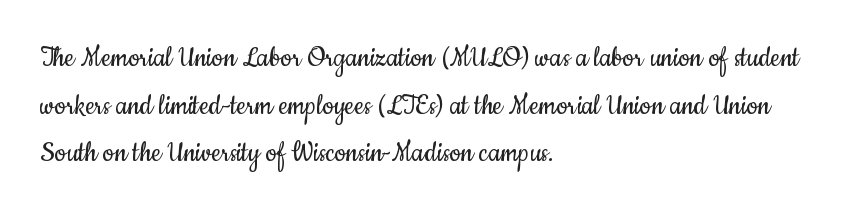
The image shows 32 px regular-weight, condensed sans-serif type; set left-aligned, normal line spacing (1.49x), normal letter spacing, not underlined; low stroke contrast and a small x-height.
